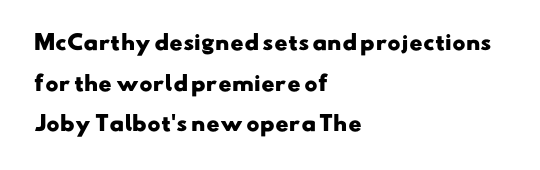
{"bold": "yes", "underline": "no", "align": "left", "line_spacing": "loose", "line_spacing_ratio": 2.03, "letter_spacing": "normal", "letter_spacing_em": 0.0, "glyph_px": 20}
